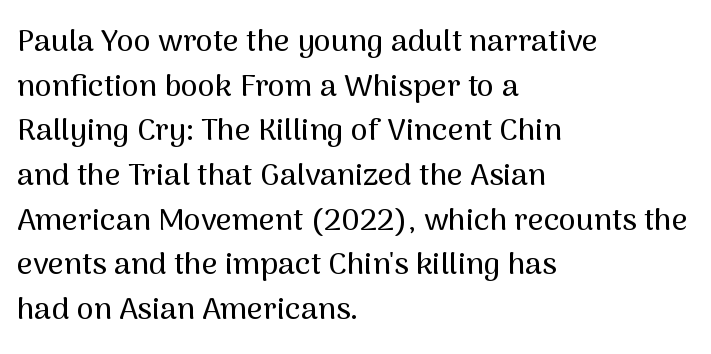
{"serif": "no", "italic": "no", "width": "normal", "stroke_contrast": "medium", "x_height": "medium", "monospaced": "no", "underline": "no", "align": "left", "line_spacing": "normal", "line_spacing_ratio": 1.44, "letter_spacing": "normal", "letter_spacing_em": 0.0, "glyph_px": 31}
